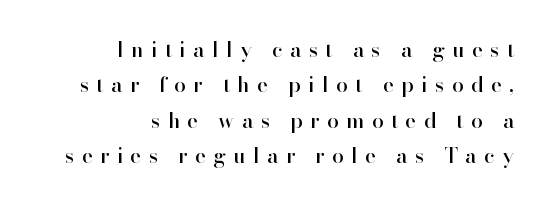
Q: Is the text italic (slanted)? A: No, it is upright.
Q: Is the text underlined? A: No.
Q: How is the paragraph aligned? A: Right-aligned.
Q: Is the spacing between letters normal or unusually wide? A: Unusually wide.
Q: Is the spacing between lines tight, normal or loose? A: Normal.
